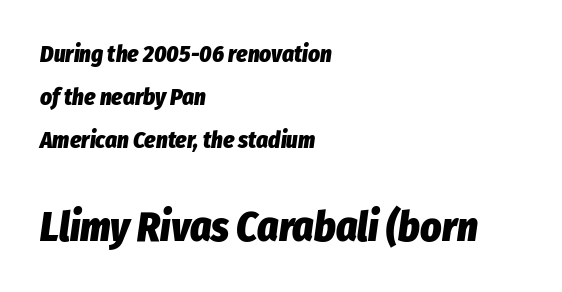
Q: Is the text bold? A: Yes.
Q: Is the text italic (slanted)? A: Yes, it leans right by about 8 degrees.
Q: Is the text underlined? A: No.
Q: How is the paragraph aligned? A: Left-aligned.
Q: Is the spacing between letters normal or unusually wide? A: Normal.
Q: Which block of text is set in a larger size, the first (top) or the second (bottom)? A: The second (bottom) one.
Q: Width (condensed, normal, or wide)? A: Condensed.
Q: Stroke contrast? A: Low.
Q: x-height? A: Medium.
Q: Monospaced? A: No.
